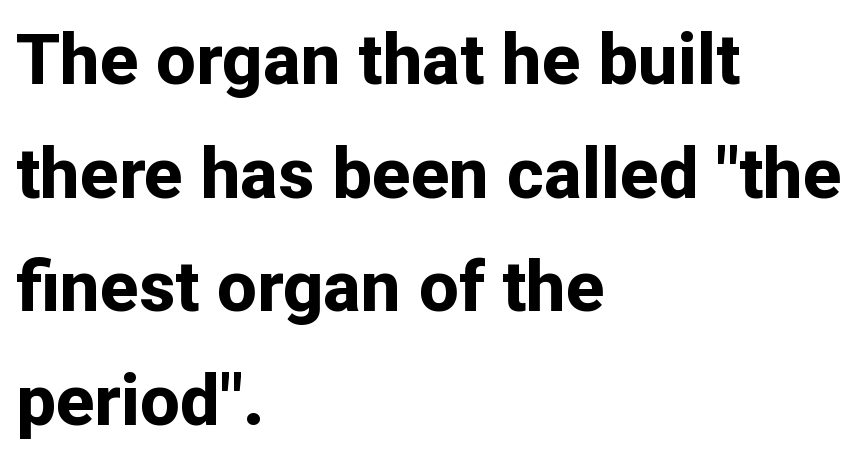
{"serif": "no", "italic": "no", "bold": "yes", "weight": "bold", "width": "normal", "stroke_contrast": "low", "x_height": "medium", "monospaced": "no", "underline": "no", "align": "left", "line_spacing": "normal", "line_spacing_ratio": 1.6, "letter_spacing": "normal", "letter_spacing_em": 0.0, "glyph_px": 71}
